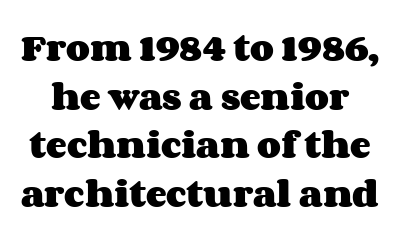
Q: Is the text bold? A: Yes.
Q: Is the text italic (slanted)? A: No, it is upright.
Q: Is the text underlined? A: No.
Q: Is the spacing between letters normal or unusually wide? A: Normal.
Q: Is the spacing between lines tight, normal or loose? A: Normal.
Q: Width (condensed, normal, or wide)? A: Wide.
Q: Stroke contrast? A: Medium.
Q: x-height? A: Large.
Q: Monospaced? A: No.
